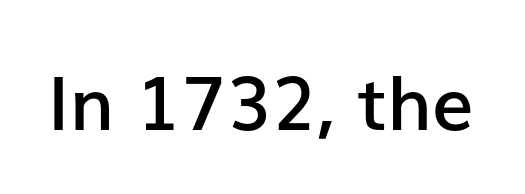
The image shows 74 px semibold sans-serif type, upright; set normal letter spacing, not underlined; low stroke contrast and a medium x-height.
